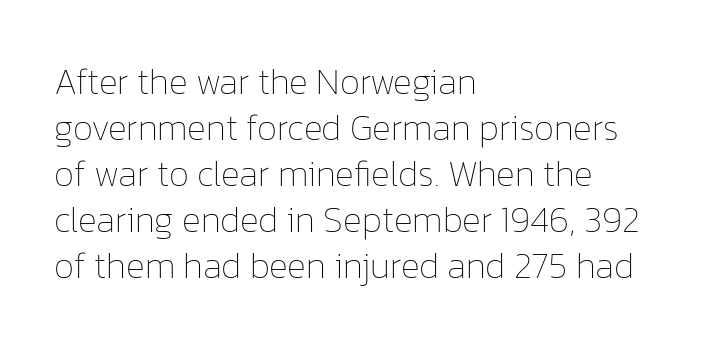
Q: Is the text bold? A: No.
Q: Is the text italic (slanted)? A: No, it is upright.
Q: Is the text underlined? A: No.
Q: How is the paragraph aligned? A: Left-aligned.
Q: Is the spacing between letters normal or unusually wide? A: Normal.
Q: Is the spacing between lines tight, normal or loose? A: Normal.
Q: Width (condensed, normal, or wide)? A: Normal.
Q: Stroke contrast? A: Low.
Q: x-height? A: Medium.
Q: Monospaced? A: No.
